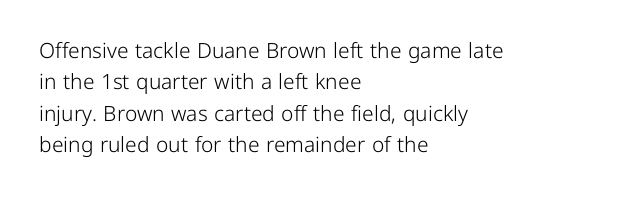
Each row of text sits above clean, open space. Italic? Not at all — the glyphs are vertical. Typeset ragged right — the left edge is the straight one. Each word holds together tightly as a unit, with standard inter-letter gaps. Interline gaps are of average width in this sample.
